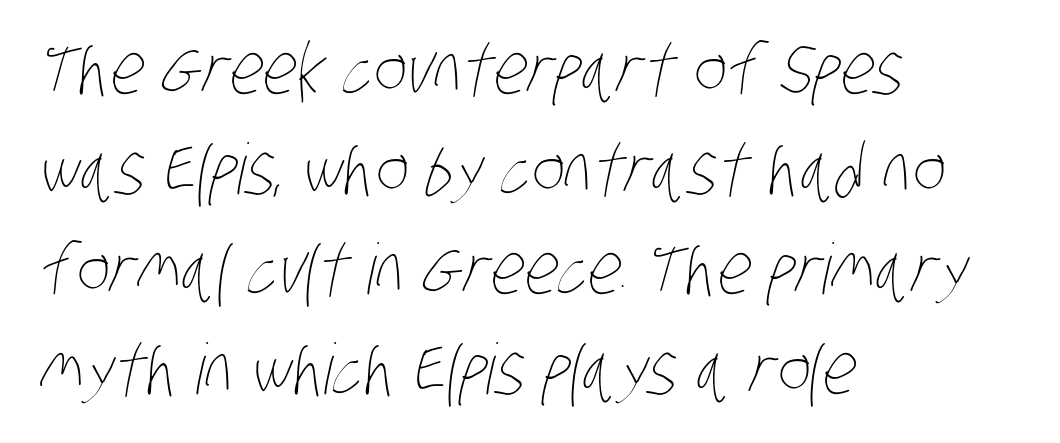
One-word summary of the alignment: left. Each new line begins a customary step beneath the previous one. A typesetter would call this proportional, since set widths differ per character. The letterforms sit at book weight or below. Descenders hang freely into open space.
